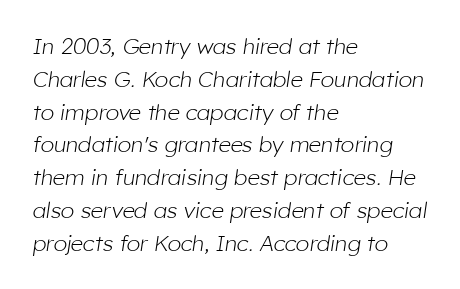
{"italic": "yes", "lean": "right", "slant_degrees": 8, "bold": "no", "underline": "no", "align": "left", "line_spacing": "normal", "line_spacing_ratio": 1.49, "letter_spacing": "normal", "letter_spacing_em": 0.0, "glyph_px": 22}
